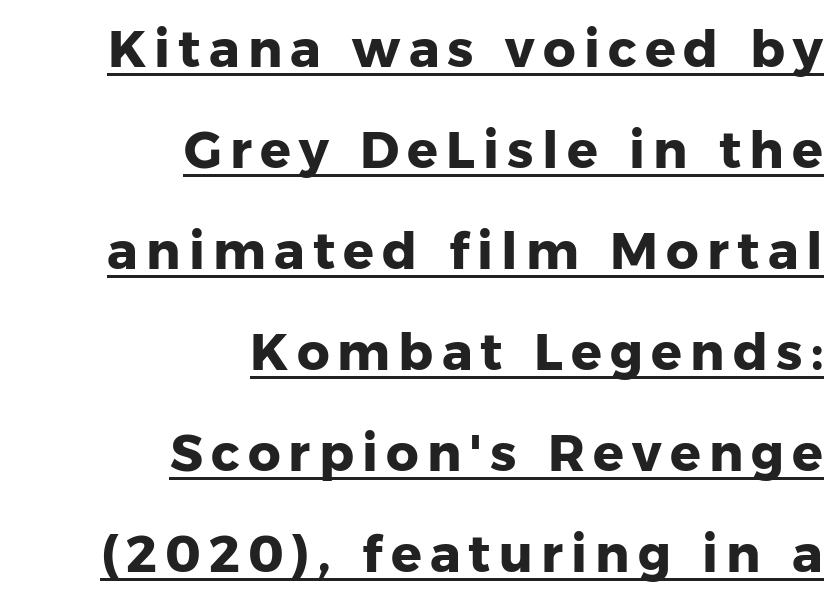
The image shows 51 px heavy sans-serif type, upright; set right-aligned, loose line spacing (1.98x), underlined; low stroke contrast and a medium x-height.
